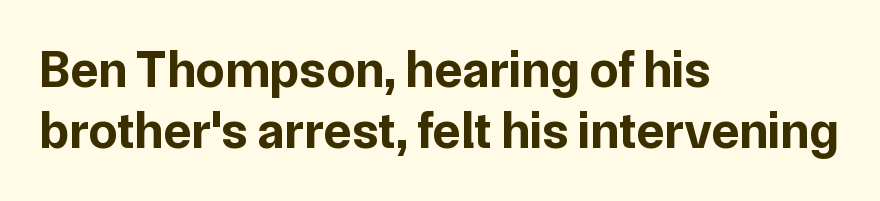
The letters stand straight up with perfectly vertical stems. The passage shown is typed in a proportional face where columns would drift. Is the letter spacing exaggerated? No — it looks like the ordinary default. In CSS terms this would be text-align: left. Honestly, there is no underline to notice here at all. No feet cap the strokes, marking this as sans-serif type.
